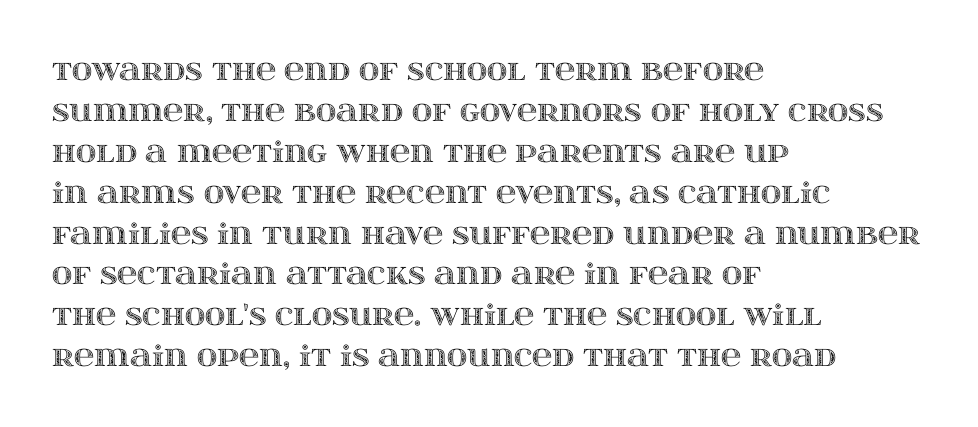
The image shows 28 px wide type, upright; set left-aligned, normal line spacing (1.46x), normal letter spacing, not underlined; a large x-height.
